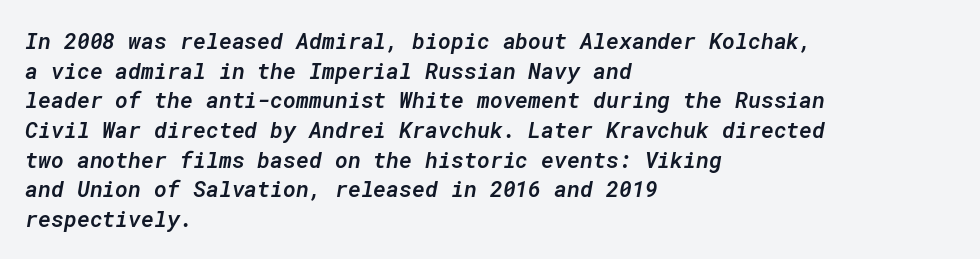
Q: Is the text bold? A: Semi-bold.
Q: Is the text italic (slanted)? A: Yes, it leans right by about 10 degrees.
Q: Is the text underlined? A: No.
Q: How is the paragraph aligned? A: Left-aligned.
Q: Is the spacing between letters normal or unusually wide? A: Normal.
Q: Is the spacing between lines tight, normal or loose? A: Normal.
